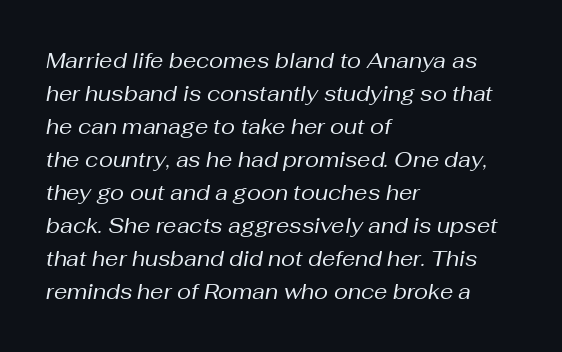
Q: Is the text bold? A: No.
Q: Is the text italic (slanted)? A: Yes, it leans right by about 10 degrees.
Q: Is the text underlined? A: No.
Q: How is the paragraph aligned? A: Left-aligned.
Q: Is the spacing between letters normal or unusually wide? A: Normal.
Q: Is the spacing between lines tight, normal or loose? A: Normal.
